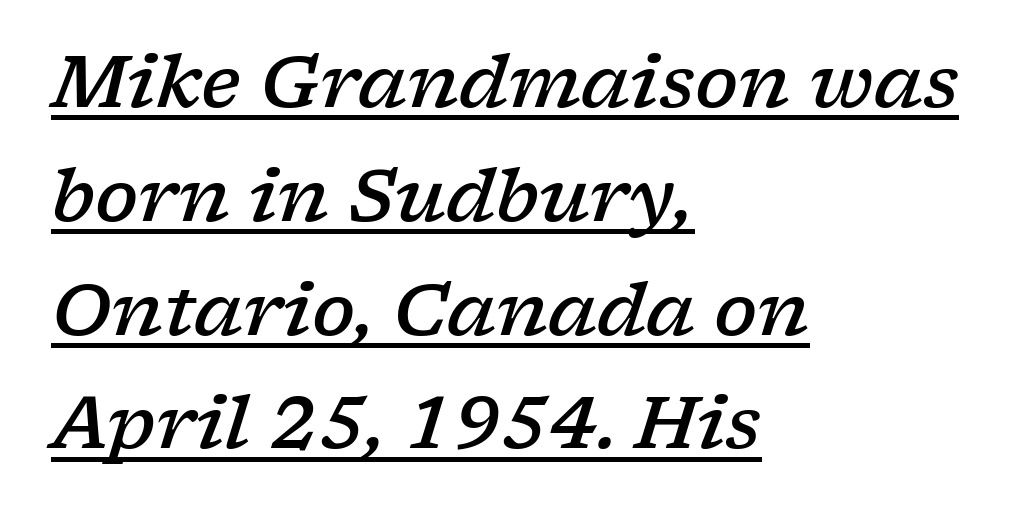
The rendering anchors every line to the left-hand side. Here the glyphs are tracked normally, forming tight word shapes. Varying glyph widths throughout — classic text-font behaviour. The rendering uses the underline text-decoration.
